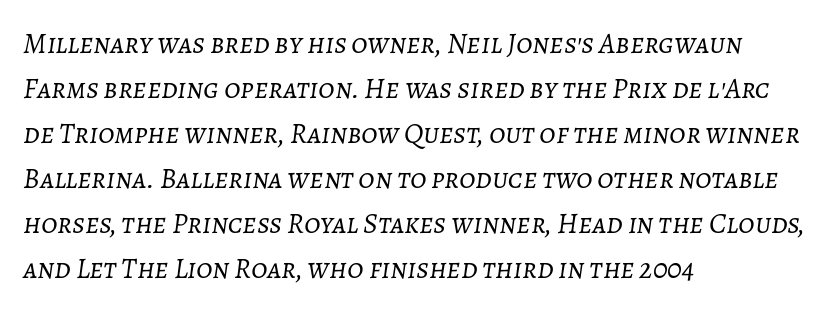
The image shows 29 px light type, italic (leaning right); set left-aligned, normal line spacing (1.55x), normal letter spacing, not underlined; low stroke contrast and a medium x-height.
